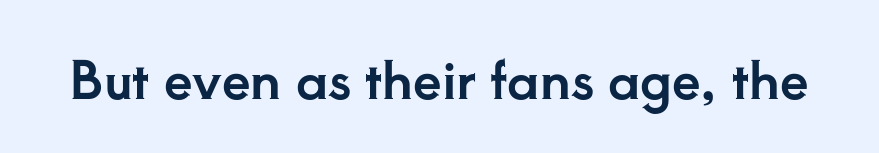
Short note: letters normally spaced. Just letters on the line, the space beneath them empty. In terms of letterform style, serifs are clearly present. Ordinary non-slanted type is in use. The face used here is proportionally spaced, like ordinary book or web type.
